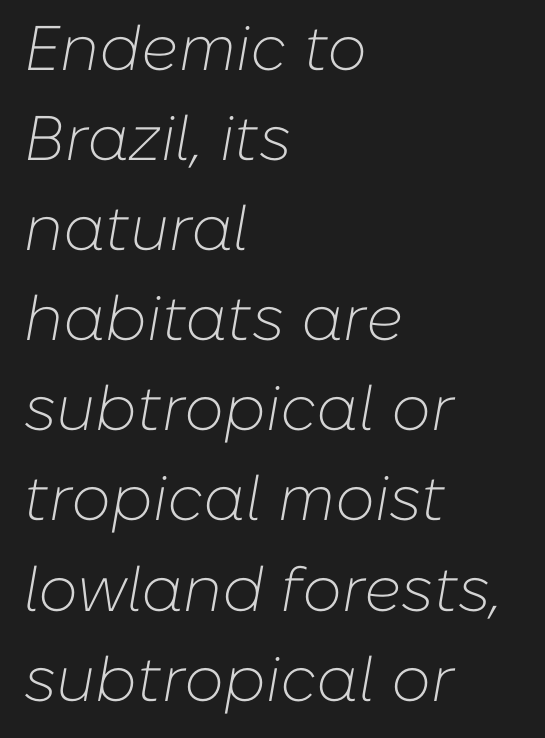
Q: Is the text bold? A: No.
Q: Is the text italic (slanted)? A: Yes, it leans right by about 10 degrees.
Q: Is the text underlined? A: No.
Q: How is the paragraph aligned? A: Left-aligned.
Q: Is the spacing between letters normal or unusually wide? A: Normal.
Q: Is the spacing between lines tight, normal or loose? A: Normal.
Q: Width (condensed, normal, or wide)? A: Normal.
Q: Stroke contrast? A: Low.
Q: x-height? A: Medium.
Q: Monospaced? A: No.
